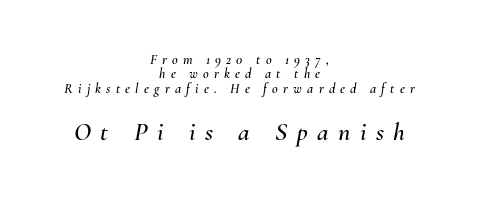
The image shows 26 px text type, italic (leaning right); set centered, tight line spacing (1.03x), unusually wide letter spacing (+0.37 em), not underlined; the second (bottom) block is 1.86x larger.
